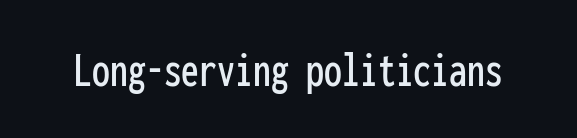
The image shows 51 px condensed sans-serif type, upright, monospaced; set normal letter spacing, not underlined; low stroke contrast and a medium x-height.
